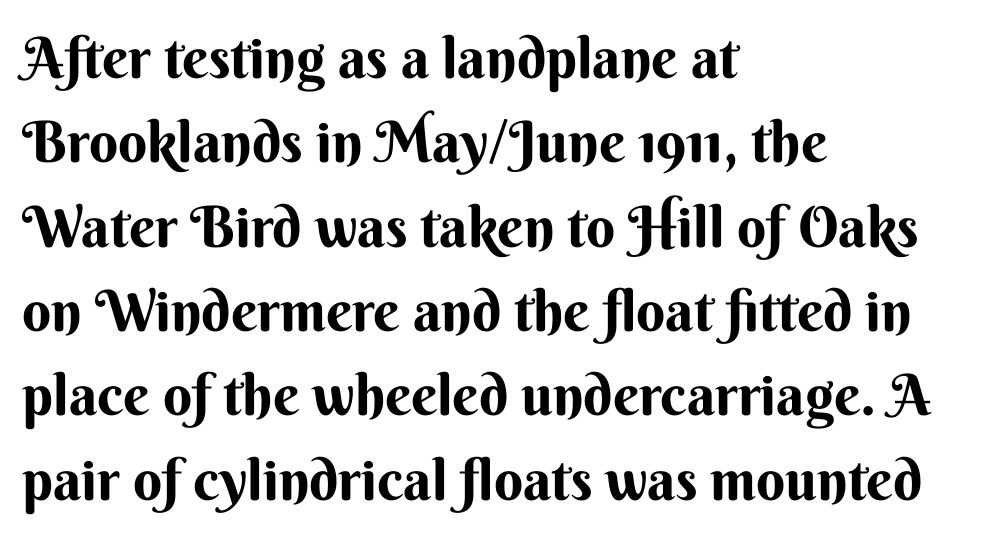
{"serif": "no", "italic": "no", "bold": "yes", "weight": "bold", "width": "normal", "stroke_contrast": "medium", "x_height": "small", "monospaced": "no", "underline": "no", "align": "left", "line_spacing": "normal", "line_spacing_ratio": 1.48, "letter_spacing": "normal", "letter_spacing_em": 0.0, "glyph_px": 57}
